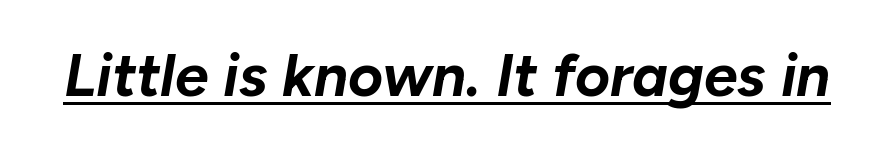
{"italic": "yes", "lean": "right", "slant_degrees": 10, "bold": "yes", "weight": "bold", "width": "normal", "stroke_contrast": "low", "x_height": "medium", "monospaced": "no", "underline": "yes", "letter_spacing": "normal", "letter_spacing_em": 0.0, "glyph_px": 60}
